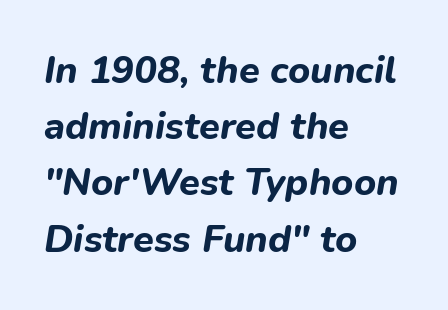
Summary of vertical rhythm: regular, with standard interline spacing. The typesetter chose a ragged-right arrangement here. Italic: yes, the glyphs are oblique. Character widths vary here, with narrow letters taking less room than wide ones. Characters follow at the spacing the type designer built in.
